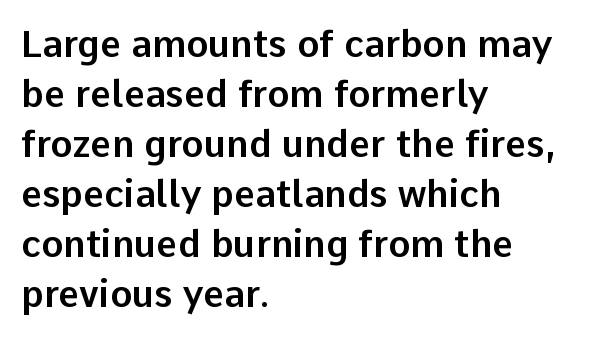
Q: Is the text italic (slanted)? A: No, it is upright.
Q: Is the typeface a serif or a sans-serif typeface? A: Sans-serif.
Q: Is the text underlined? A: No.
Q: How is the paragraph aligned? A: Left-aligned.
Q: Is the spacing between letters normal or unusually wide? A: Normal.
Q: Is the spacing between lines tight, normal or loose? A: Normal.
Q: Width (condensed, normal, or wide)? A: Normal.
Q: Stroke contrast? A: Low.
Q: x-height? A: Medium.
Q: Monospaced? A: No.
